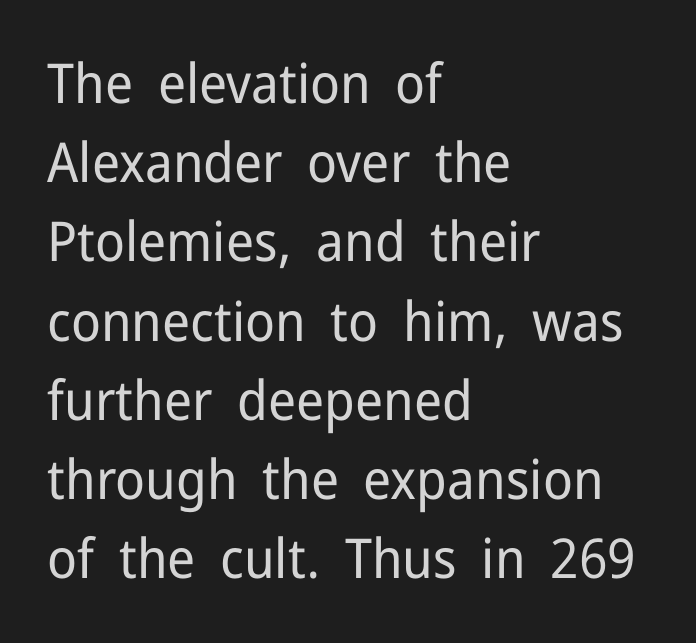
The axis of the letterforms is exactly vertical. Evenly set lines give the paragraph a standard silhouette. In terms of letterspacing, this is plain default setting. Each letter keeps its own natural width here, so spacing adapts to shape. The characters display no serif detailing; their extremities are plain.
